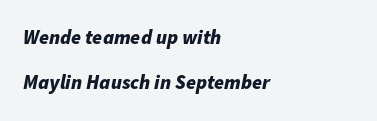
Plain, unruled lines of type. How heavy is the stroke? Heavy — this is a bold. Horizontally, the lines are justified to the leading edge only. Caption: standard tracking, unaltered. This is oblique type, the kind used for emphasis or titles. Leading is clearly above the norm, producing a sparse column.
